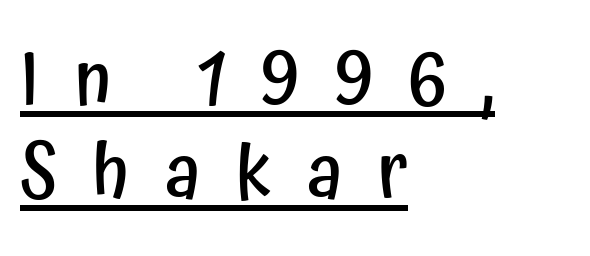
Q: Is the text bold? A: Semi-bold.
Q: Is the text italic (slanted)? A: No, it is upright.
Q: Is the typeface a serif or a sans-serif typeface? A: Sans-serif.
Q: Is the text underlined? A: Yes.
Q: How is the paragraph aligned? A: Left-aligned.
Q: Is the spacing between letters normal or unusually wide? A: Unusually wide.
Q: Is the spacing between lines tight, normal or loose? A: Normal.
Q: Width (condensed, normal, or wide)? A: Condensed.
Q: Stroke contrast? A: Low.
Q: x-height? A: Medium.
Q: Monospaced? A: No.
